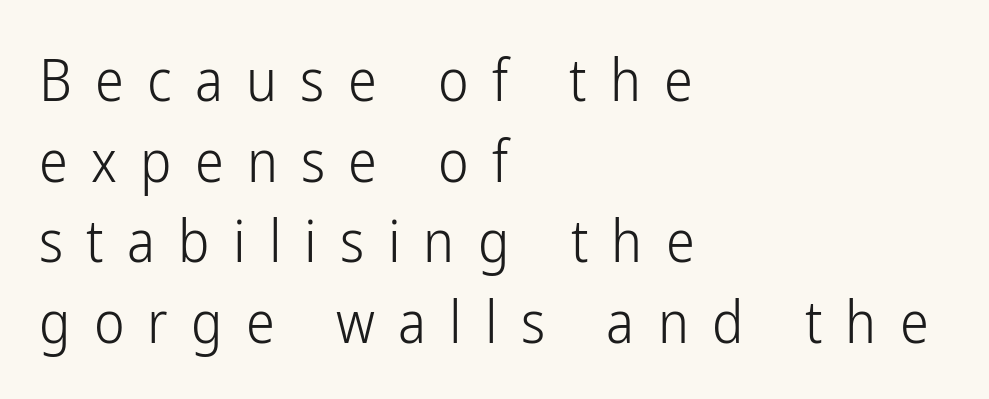
The image shows 58 px light, condensed sans-serif type, upright; set left-aligned, normal line spacing (1.39x), unusually wide letter spacing (+0.4 em), not underlined; low stroke contrast and a medium x-height.
